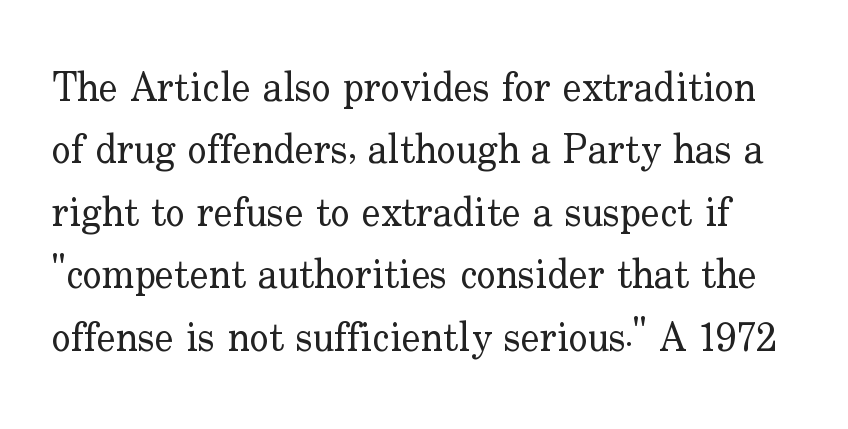
Notice how the stems are strictly vertical — no italics here. The line texture is even and compact thanks to regular tracking. This block has exactly the height ordinary leading produces. Check under the words: just untouched page. Note the varied advance widths — an 'i' is clearly narrower than an 'm'. Serifs: yes, visible at the terminals of the letterforms.
